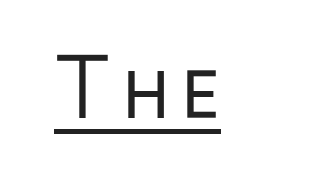
The image shows 79 px regular-weight, condensed sans-serif type, upright; set underlined; low stroke contrast and a medium x-height.
